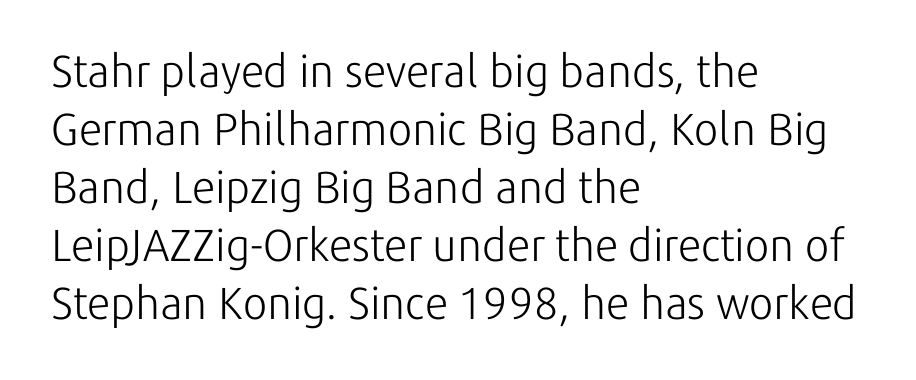
Q: Is the text bold? A: No.
Q: Is the text italic (slanted)? A: No, it is upright.
Q: Is the typeface a serif or a sans-serif typeface? A: Sans-serif.
Q: Is the text underlined? A: No.
Q: How is the paragraph aligned? A: Left-aligned.
Q: Is the spacing between letters normal or unusually wide? A: Normal.
Q: Is the spacing between lines tight, normal or loose? A: Normal.
Q: Width (condensed, normal, or wide)? A: Normal.
Q: Stroke contrast? A: Low.
Q: x-height? A: Medium.
Q: Monospaced? A: No.
